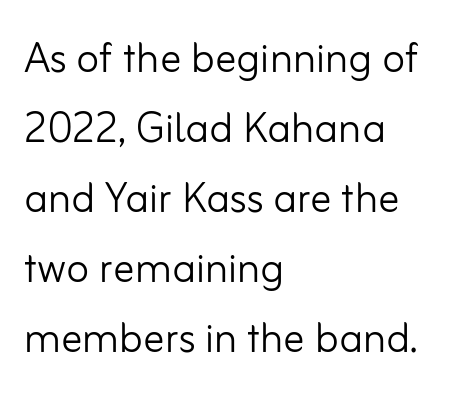
{"serif": "no", "italic": "no", "bold": "no", "weight": "light", "width": "normal", "stroke_contrast": "low", "x_height": "small", "monospaced": "no", "underline": "no", "align": "left", "line_spacing": "normal", "line_spacing_ratio": 1.32, "letter_spacing": "normal", "letter_spacing_em": 0.0, "glyph_px": 53}
